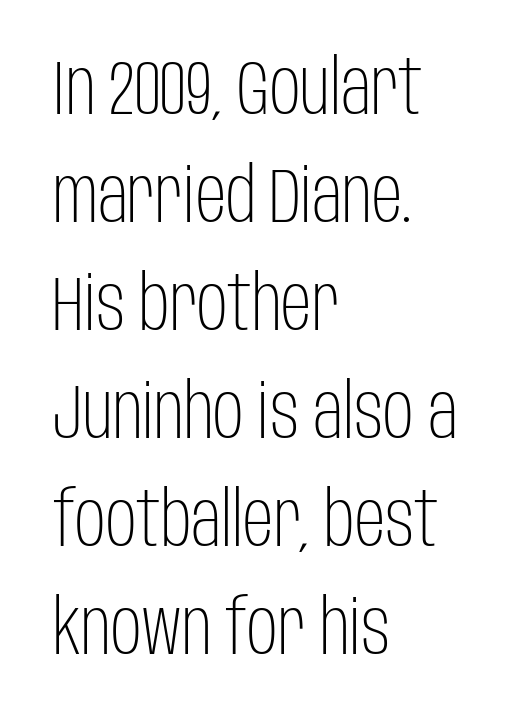
Which margin do the lines hug? The left one — the right edge is uneven. The typesetting does not lean heavy: it is not bold. Looks like regular typesetting: each glyph gets only the width it needs. Check under the words: just untouched page.
